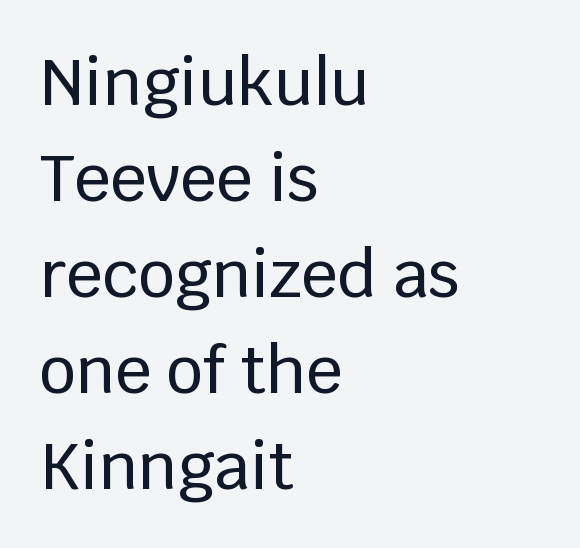
Q: Is the text italic (slanted)? A: No, it is upright.
Q: Is the typeface a serif or a sans-serif typeface? A: Sans-serif.
Q: Is the text underlined? A: No.
Q: How is the paragraph aligned? A: Left-aligned.
Q: Is the spacing between letters normal or unusually wide? A: Normal.
Q: Is the spacing between lines tight, normal or loose? A: Normal.
Q: Width (condensed, normal, or wide)? A: Normal.
Q: Stroke contrast? A: Low.
Q: x-height? A: Large.
Q: Monospaced? A: No.
